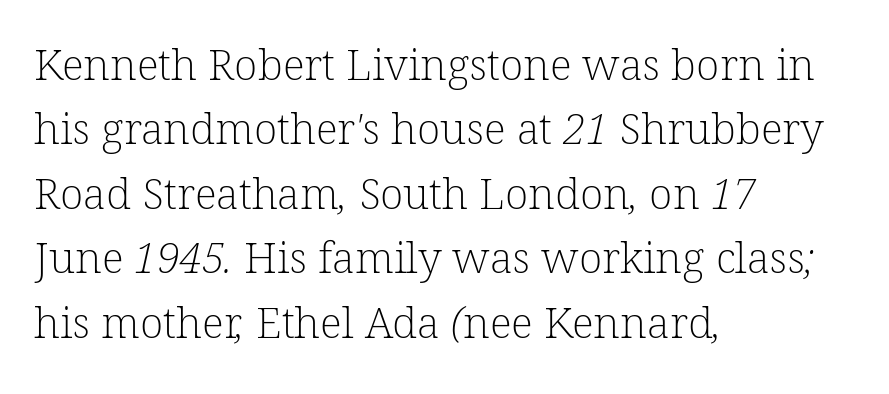
Check the space under the baseline: it is left empty. The face used here is proportionally spaced, like ordinary book or web type. Does the leading feel generous? No, just average. The letterforms sit at book weight or below. The passage shown has conventional tracking throughout.
